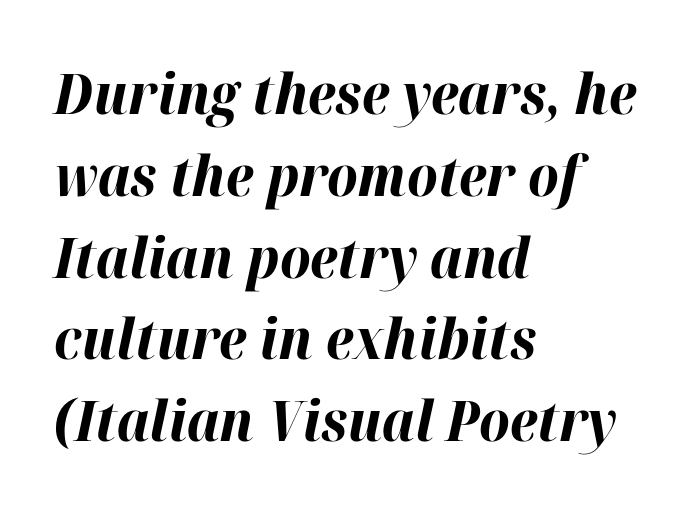
{"italic": "yes", "lean": "right", "slant_degrees": 12, "bold": "yes", "weight": "bold", "width": "normal", "stroke_contrast": "high", "x_height": "medium", "monospaced": "no", "underline": "no", "align": "left", "line_spacing": "normal", "line_spacing_ratio": 1.46, "letter_spacing": "normal", "letter_spacing_em": 0.0, "glyph_px": 56}
